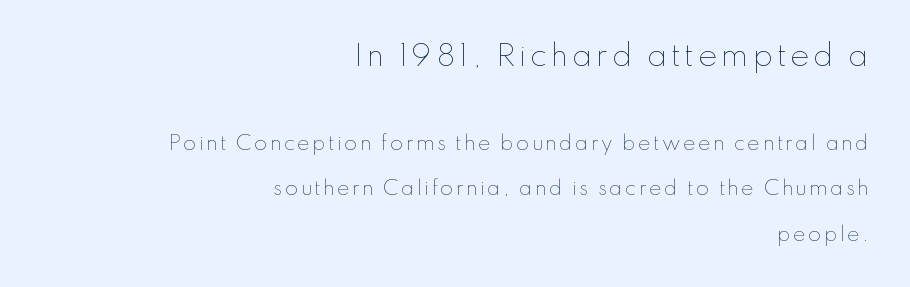
Vertical spacing — loose. Here the first block reads like a headline and the second like body copy. If you drew a line through each stem, it would be perfectly vertical. The foot of each line stays bare and open. This sample has the flowing, uneven cadence of proportional lettering. Letters have the restrained weight of plain body copy at most.
